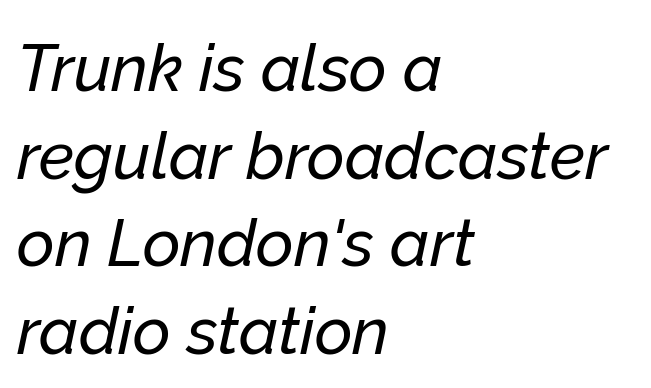
This is oblique type, the kind used for emphasis or titles. If you drew a ruler down the left edge, every line would touch it. Spacing verdict: proportional, widths tailored to each character. Anything drawn beneath the words? Only blank space.
